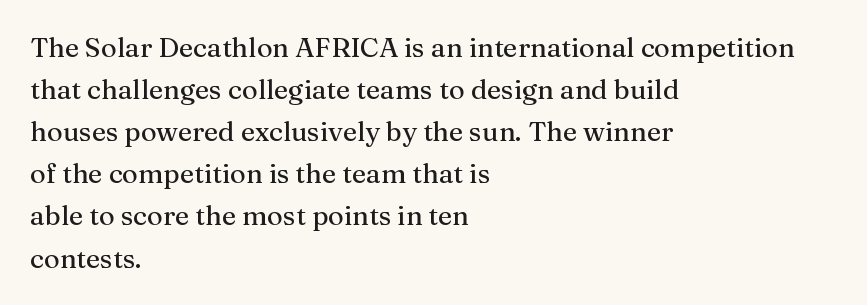
Quick note: underline off. The typesetter chose a ragged-right arrangement here. Posture: straight, roman, zero tilt. Leading: standard. Words appear dense and cohesive because spacing is normal.
